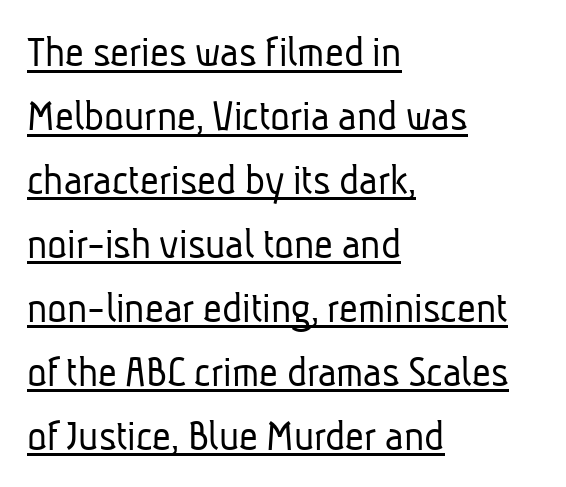
The image shows 46 px light, condensed sans-serif type; set left-aligned, normal line spacing (1.39x), normal letter spacing, underlined; low stroke contrast and a medium x-height.
